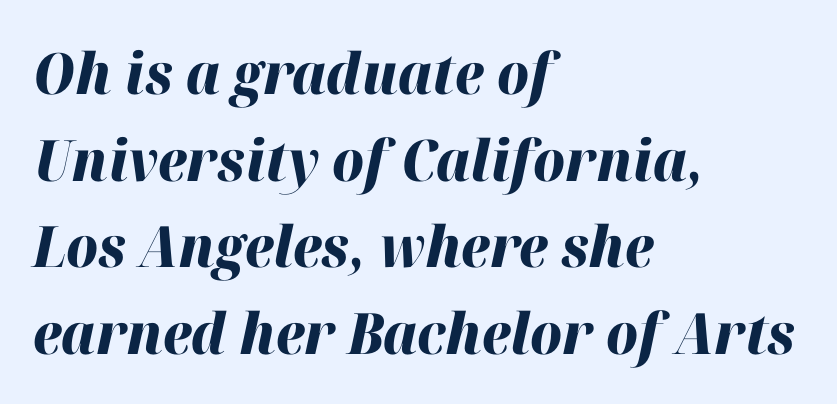
{"italic": "yes", "lean": "right", "slant_degrees": 12, "bold": "yes", "weight": "heavy", "width": "normal", "stroke_contrast": "high", "x_height": "medium", "monospaced": "no", "underline": "no", "align": "left", "line_spacing": "normal", "line_spacing_ratio": 1.52, "letter_spacing": "normal", "letter_spacing_em": 0.0, "glyph_px": 57}
